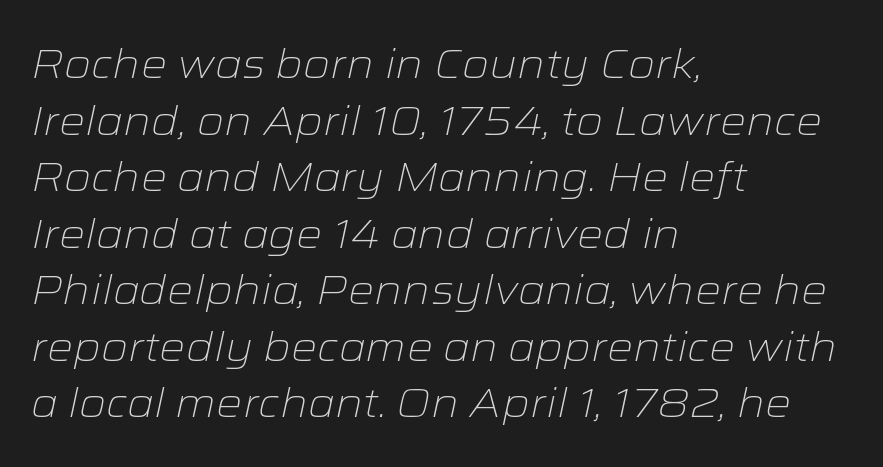
{"italic": "yes", "lean": "right", "slant_degrees": 12, "bold": "no", "weight": "light", "width": "wide", "stroke_contrast": "low", "x_height": "medium", "monospaced": "no", "underline": "no", "align": "left", "line_spacing": "normal", "line_spacing_ratio": 1.38, "letter_spacing": "normal", "letter_spacing_em": 0.0, "glyph_px": 41}
